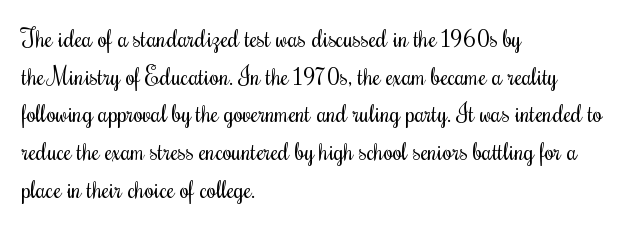
Q: Is the text bold? A: No.
Q: Is the text italic (slanted)? A: Yes.
Q: Is the text underlined? A: No.
Q: How is the paragraph aligned? A: Left-aligned.
Q: Is the spacing between letters normal or unusually wide? A: Normal.
Q: Is the spacing between lines tight, normal or loose? A: Normal.
